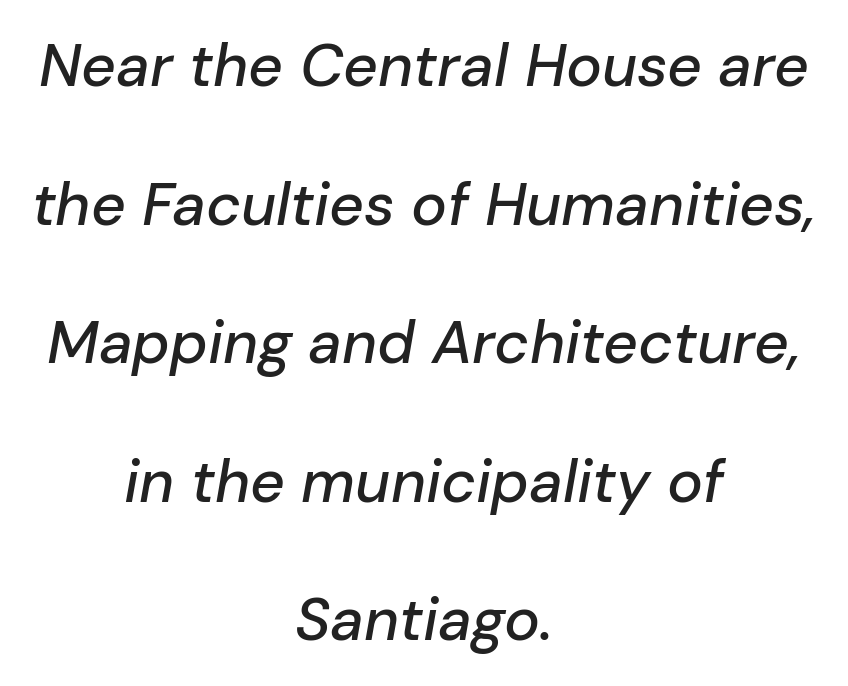
The image shows 60 px text type, italic (leaning right); set centered, loose line spacing (2.31x), normal letter spacing, not underlined; low stroke contrast and a medium x-height.
